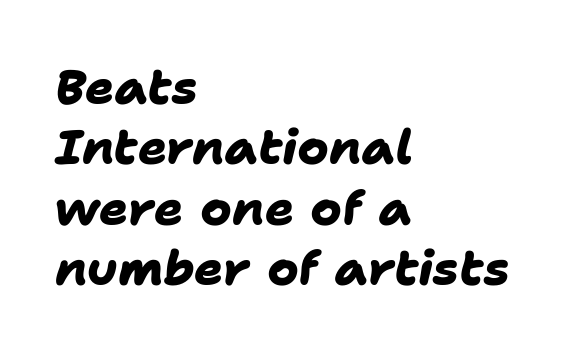
Where is the straight margin? On the left. Plain, unruled lines of type. Think of a printed novel: that variable character pitch is what you see here. Regarding leading, the lines here are spaced in the standard way. The rendering uses a bold face; every stroke is thick and dark.
